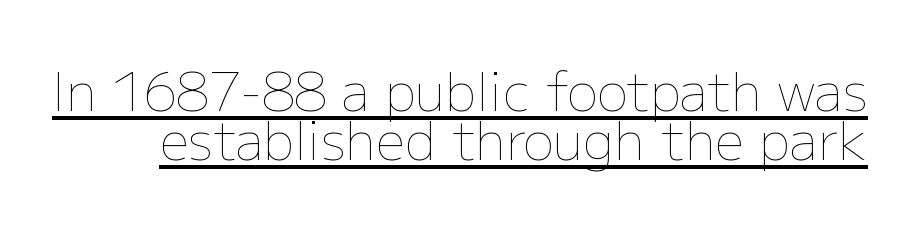
The image shows 52 px thin type, upright; set tight line spacing (0.95x), normal letter spacing, underlined; low stroke contrast and a medium x-height.
